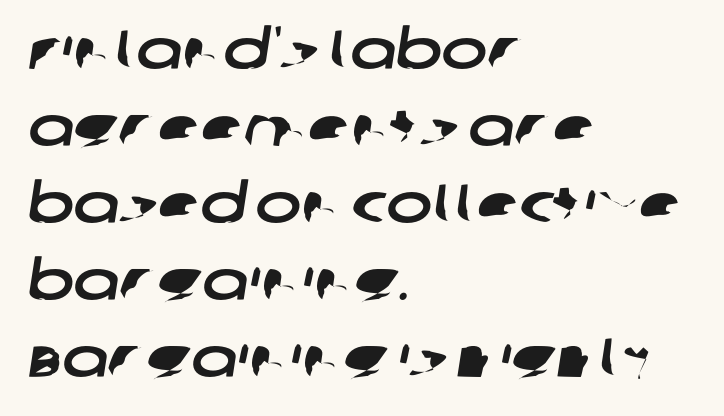
The image shows 55 px wide sans-serif type; set left-aligned, normal line spacing (1.4x), normal letter spacing, not underlined; low stroke contrast and a large x-height.
